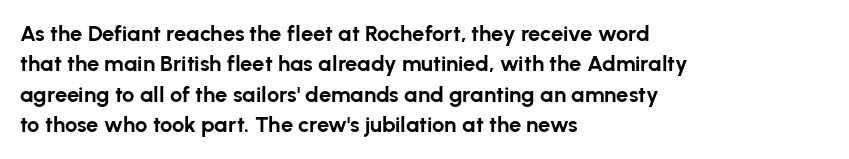
Q: Is the text bold? A: Yes.
Q: Is the text italic (slanted)? A: No, it is upright.
Q: Is the text underlined? A: No.
Q: How is the paragraph aligned? A: Left-aligned.
Q: Is the spacing between letters normal or unusually wide? A: Normal.
Q: Is the spacing between lines tight, normal or loose? A: Normal.
